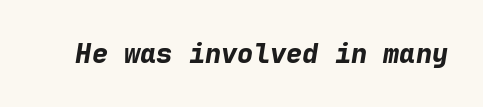
Each word holds together tightly as a unit, with standard inter-letter gaps. How heavy is the stroke? Heavy — this is a bold. These lines were composed using italics. Nobody drew a line under any word here.
